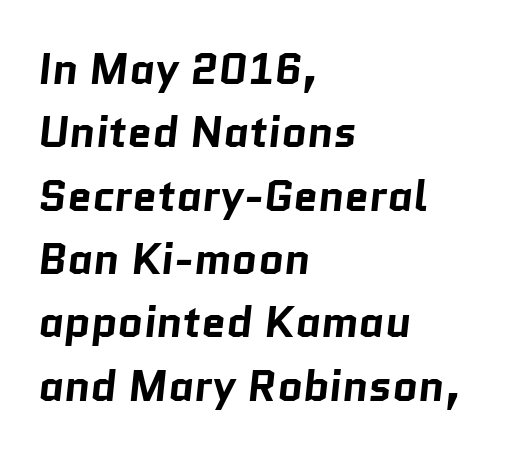
The typeface chosen for these lines omits serifs. The rendering keeps characters at their native spacing. A typesetter would call this proportional, since set widths differ per character. Horizontal bands of white between lines are of average thickness. Check the space under the baseline: it is left empty.
